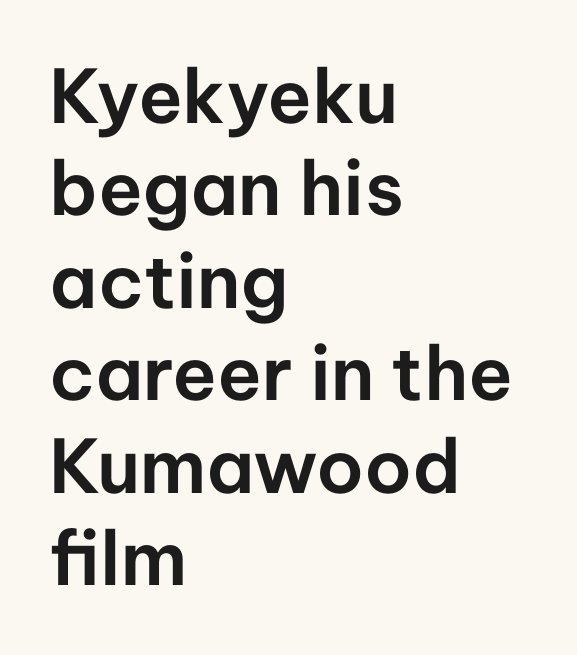
{"serif": "no", "italic": "no", "width": "normal", "stroke_contrast": "low", "x_height": "medium", "monospaced": "no", "underline": "no", "align": "left", "line_spacing": "normal", "line_spacing_ratio": 1.25, "letter_spacing": "normal", "letter_spacing_em": 0.0, "glyph_px": 74}
